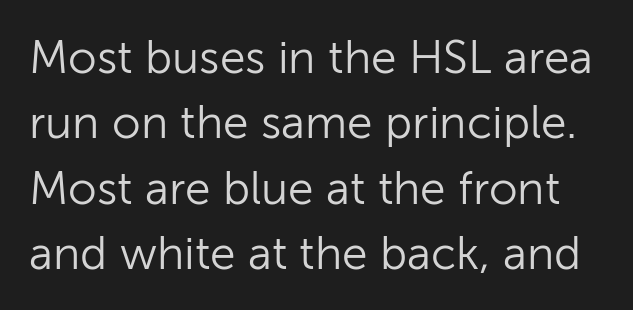
Type without underlining. Each stroke keeps to a modest, everyday thickness or less. No italicization has been applied; the sample stays upright. Regarding leading, the lines here are spaced in the standard way.
